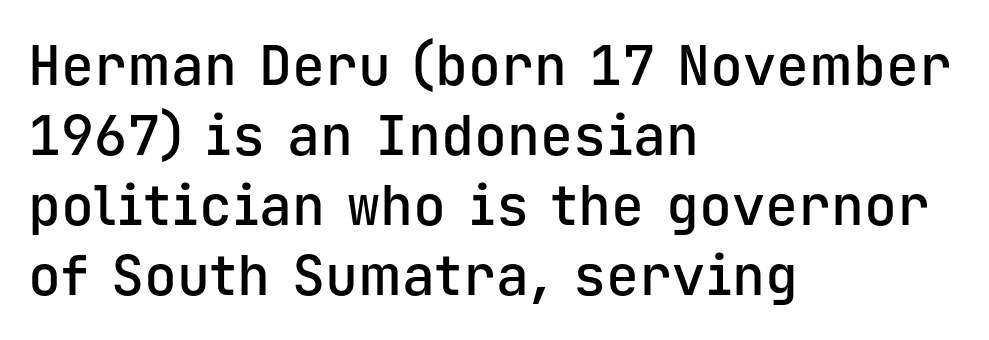
Q: Is the text bold? A: Semi-bold.
Q: Is the text italic (slanted)? A: No, it is upright.
Q: Is the typeface a serif or a sans-serif typeface? A: Sans-serif.
Q: Is the text underlined? A: No.
Q: How is the paragraph aligned? A: Left-aligned.
Q: Is the spacing between letters normal or unusually wide? A: Normal.
Q: Is the spacing between lines tight, normal or loose? A: Normal.
Q: Width (condensed, normal, or wide)? A: Normal.
Q: Stroke contrast? A: Low.
Q: x-height? A: Medium.
Q: Monospaced? A: Yes.
